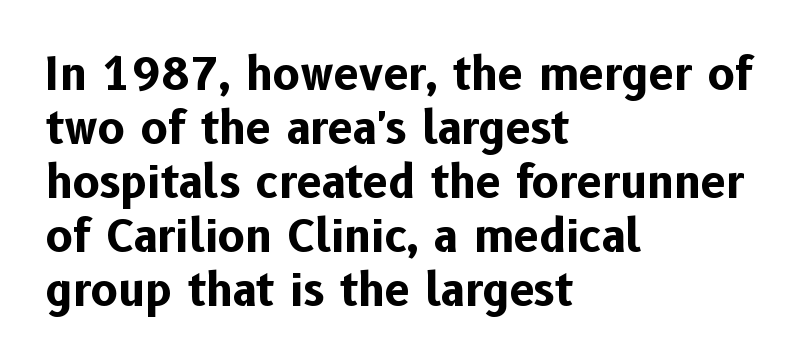
{"serif": "no", "italic": "no", "bold": "yes", "weight": "bold", "width": "normal", "stroke_contrast": "low", "x_height": "medium", "monospaced": "no", "underline": "no", "align": "left", "line_spacing_ratio": 1.2, "letter_spacing": "normal", "letter_spacing_em": 0.0, "glyph_px": 45}
